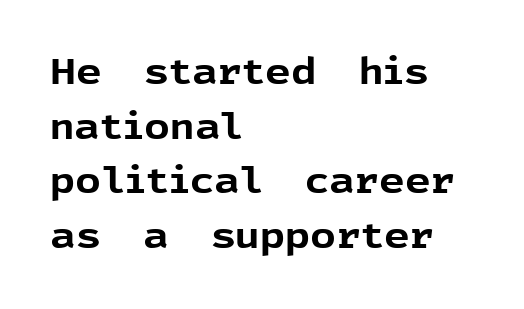
You could call the tracking neutral — neither tight nor loose. Regarding leading, the lines here are spaced in the standard way. When letters stand straight like this, we call the style roman or upright. Notice how thick the strokes are: this is what a full bold looks like. This sample has the flowing, uneven cadence of proportional lettering.
